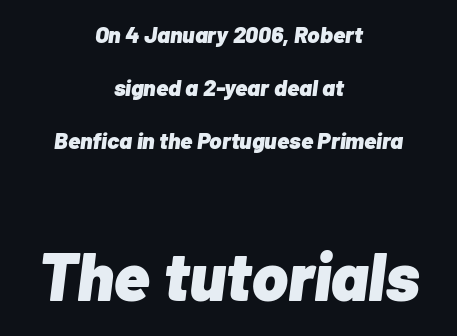
Is this a fixed-width face? No — the glyphs have proportional, varying widths. Leading is clearly above the norm, producing a sparse column. Nobody touched the tracking dial on this one. Only glyphs here, with clear space below each row. Posture: slanted. Caption: upper text group reduced, lower text group enlarged.
